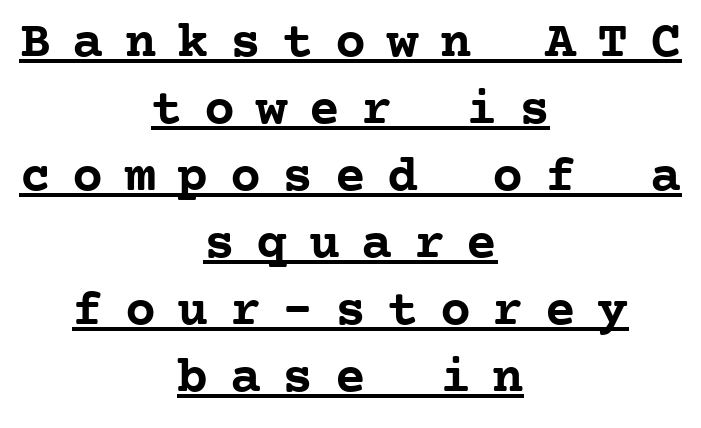
The image shows 52 px semibold serif type, upright, monospaced; set centered, normal line spacing (1.29x), unusually wide letter spacing (+0.41 em), underlined; low stroke contrast and a medium x-height.
